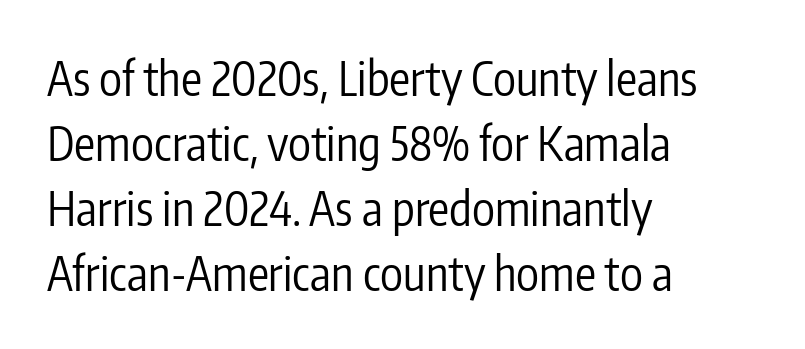
{"serif": "no", "italic": "no", "bold": "no", "weight": "regular", "width": "condensed", "stroke_contrast": "low", "x_height": "medium", "monospaced": "no", "underline": "no", "align": "left", "line_spacing": "normal", "line_spacing_ratio": 1.38, "letter_spacing": "normal", "letter_spacing_em": 0.0, "glyph_px": 47}
